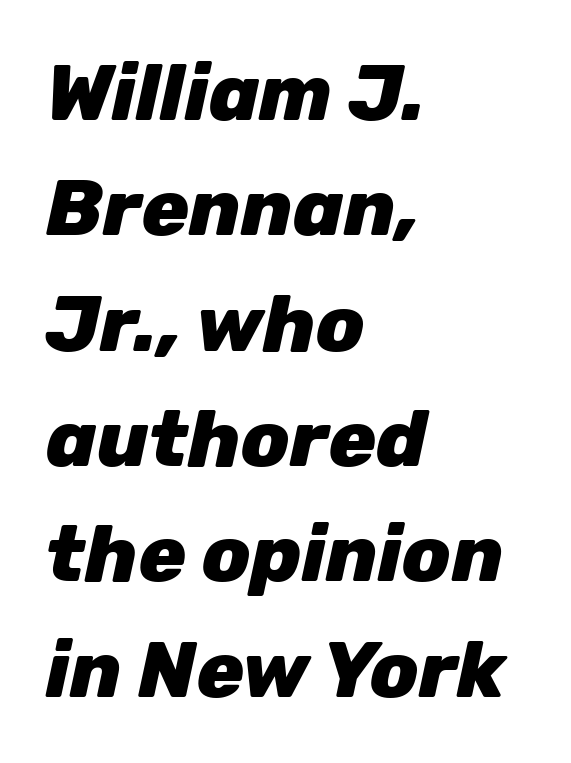
Q: Is the text bold? A: Yes.
Q: Is the text italic (slanted)? A: Yes, it leans right by about 12 degrees.
Q: Is the text underlined? A: No.
Q: How is the paragraph aligned? A: Left-aligned.
Q: Is the spacing between letters normal or unusually wide? A: Normal.
Q: Is the spacing between lines tight, normal or loose? A: Normal.
Q: Width (condensed, normal, or wide)? A: Normal.
Q: Stroke contrast? A: Low.
Q: x-height? A: Medium.
Q: Monospaced? A: No.
